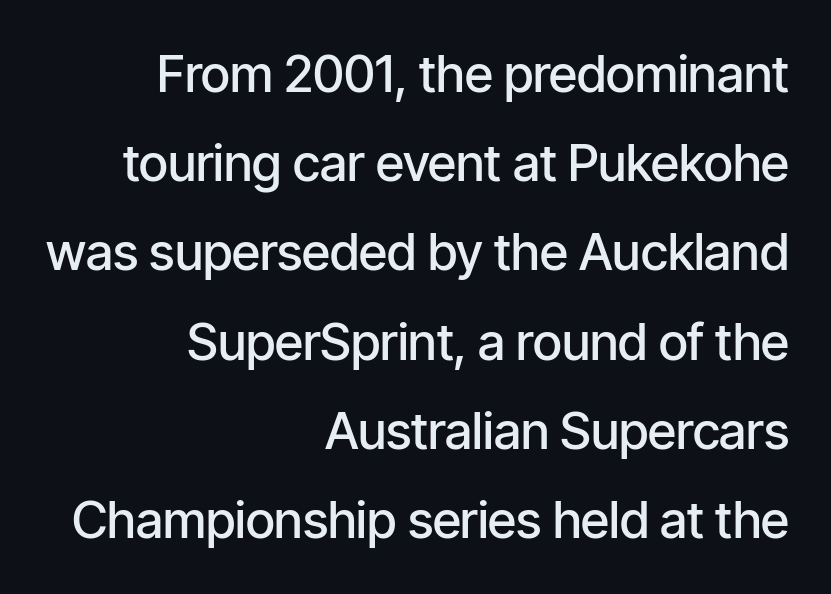
Typographic density is moderately raised because the face is semibold. Do the characters align in a grid? No, the font is proportional. Vertical strokes here are truly vertical. Check under the words: just untouched page. A flush-right, rag-left setting is used for this passage. Standard letterfit; no display-style spreading of the glyphs.
